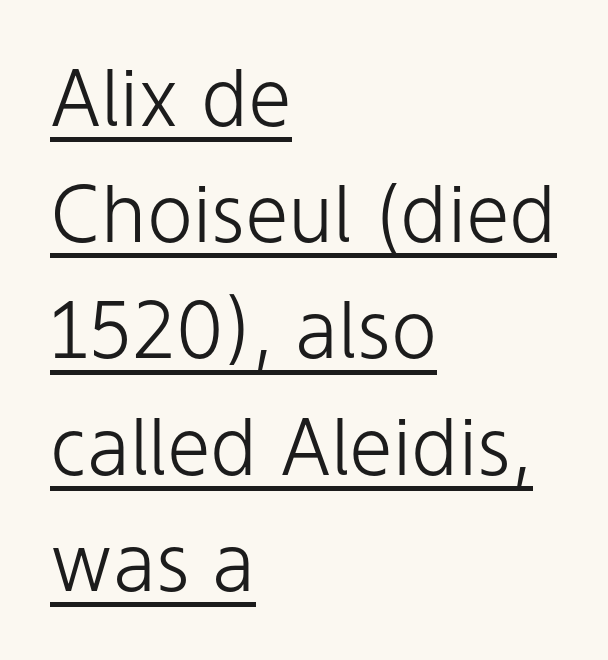
Caption: face not bold, strokes unweighted. You can see a thin bar hugging the bottom of the glyphs. How are the letters spaced? Ordinarily, with no added tracking. This rendering employs a face without finishing strokes, i.e., a sans-serif.
